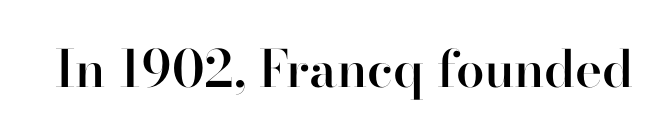
Q: Is the text bold? A: Semi-bold.
Q: Is the text italic (slanted)? A: No, it is upright.
Q: Is the typeface a serif or a sans-serif typeface? A: Serif.
Q: Is the text underlined? A: No.
Q: Is the spacing between letters normal or unusually wide? A: Normal.
Q: Width (condensed, normal, or wide)? A: Normal.
Q: Stroke contrast? A: High.
Q: x-height? A: Small.
Q: Monospaced? A: No.
